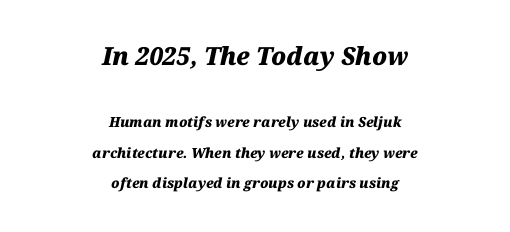
The specimen reads as italic at a glance. Observe the ordinary spacing: letters are neighbours, not strangers. If you squint, the top block still reads clearly — it's the larger of the two. Which margin do the lines hug? Neither — every line sits in the middle. Descenders hang freely into open space.
